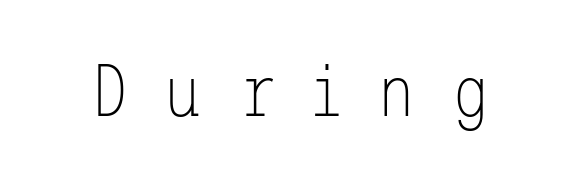
Are there feet on the stems? There aren't — it's a sans. Underlining? Definitely not there. Characters remain perfectly vertical along every line. How are the letters spaced? Widely, with obvious added tracking.
